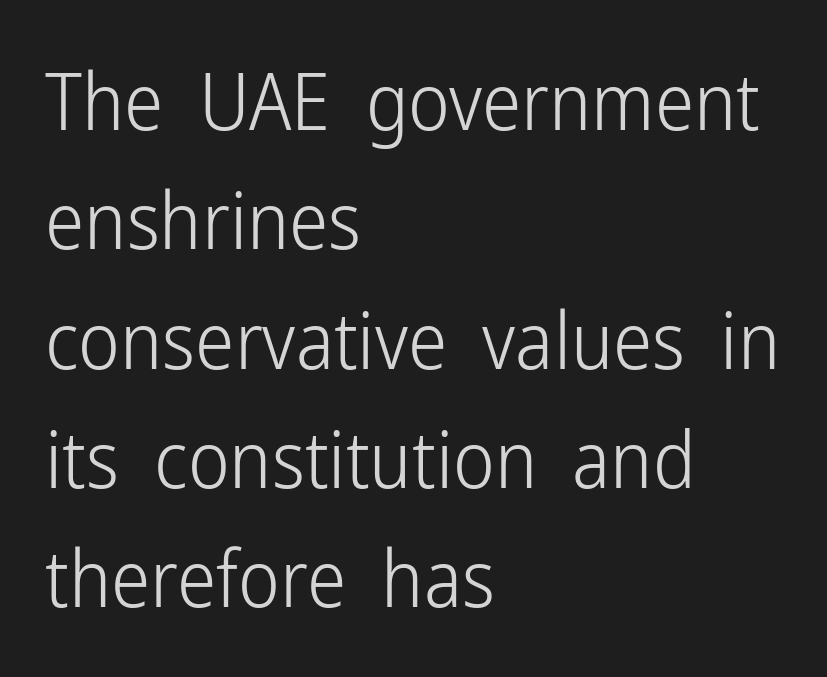
The image shows 79 px light, condensed sans-serif type, upright; set left-aligned, normal line spacing (1.51x), normal letter spacing, not underlined; low stroke contrast and a medium x-height.
